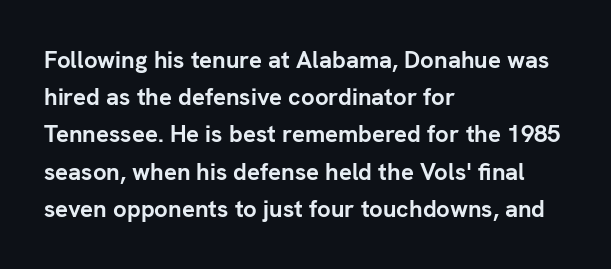
{"italic": "no", "bold": "yes", "underline": "no", "align": "left", "line_spacing": "normal", "line_spacing_ratio": 1.55, "letter_spacing": "normal", "letter_spacing_em": 0.0, "glyph_px": 24}
